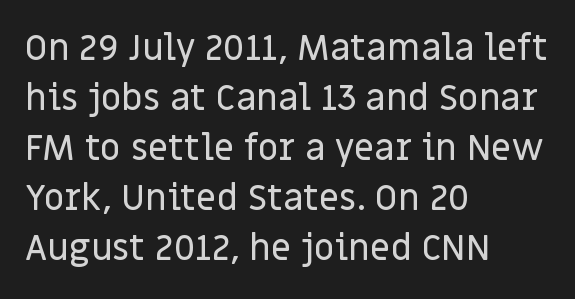
Q: Is the text italic (slanted)? A: No, it is upright.
Q: Is the typeface a serif or a sans-serif typeface? A: Sans-serif.
Q: Is the text underlined? A: No.
Q: How is the paragraph aligned? A: Left-aligned.
Q: Is the spacing between letters normal or unusually wide? A: Normal.
Q: Is the spacing between lines tight, normal or loose? A: Normal.
Q: Width (condensed, normal, or wide)? A: Normal.
Q: Stroke contrast? A: Low.
Q: x-height? A: Large.
Q: Monospaced? A: No.
